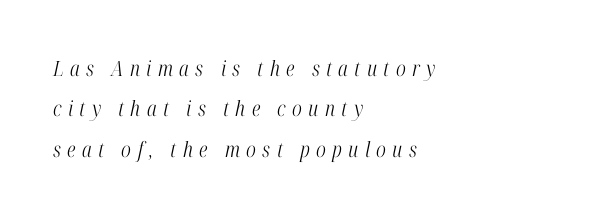
Underline: absent. Counters stay open thanks to moderate or lighter strokes. Line beginnings align vertically; line endings do not. The block of text is sparse from top to bottom, with ample space between rows.
